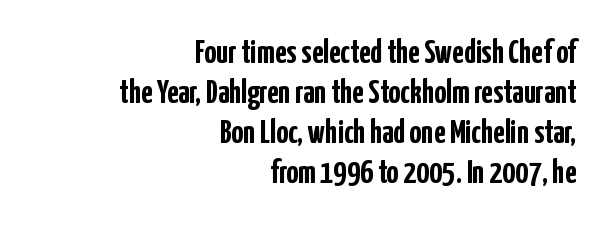
Q: Is the text bold? A: Yes.
Q: Is the text italic (slanted)? A: No, it is upright.
Q: Is the typeface a serif or a sans-serif typeface? A: Sans-serif.
Q: Is the text underlined? A: No.
Q: How is the paragraph aligned? A: Right-aligned.
Q: Is the spacing between letters normal or unusually wide? A: Normal.
Q: Width (condensed, normal, or wide)? A: Condensed.
Q: Stroke contrast? A: Low.
Q: x-height? A: Medium.
Q: Monospaced? A: No.
